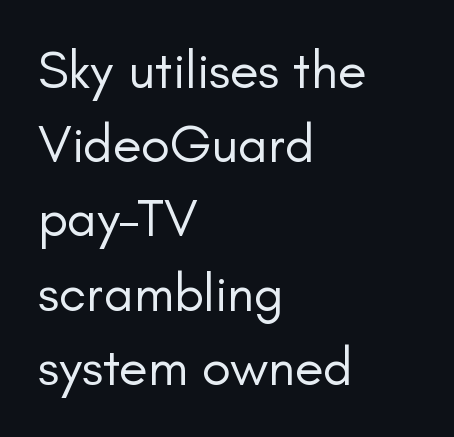
This sample uses an upright cut, with every glyph sitting square on the baseline. Casual observation: everything's shoved over to the left. Check where the strokes stop: nothing finishes them off — pure sans. Check under the words: just untouched page. The line texture is even and compact thanks to regular tracking. Evenly set lines give the paragraph a standard silhouette.
